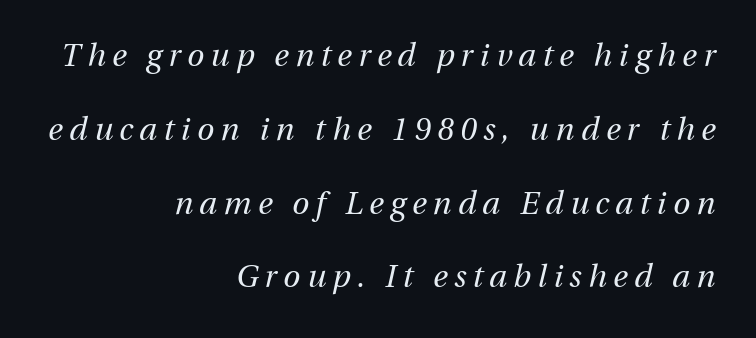
Q: Is the text bold? A: No.
Q: Is the text italic (slanted)? A: Yes, it leans right by about 13 degrees.
Q: Is the text underlined? A: No.
Q: How is the paragraph aligned? A: Right-aligned.
Q: Is the spacing between letters normal or unusually wide? A: Unusually wide.
Q: Is the spacing between lines tight, normal or loose? A: Loose.
Q: Width (condensed, normal, or wide)? A: Normal.
Q: Stroke contrast? A: Medium.
Q: x-height? A: Medium.
Q: Monospaced? A: No.
